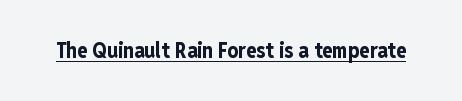
Emphasis is given by a line drawn under the lettering. Weight: bold. Honestly, the letter spacing is just normal — you wouldn't notice it. Is there any slant? The stems are plumb.
